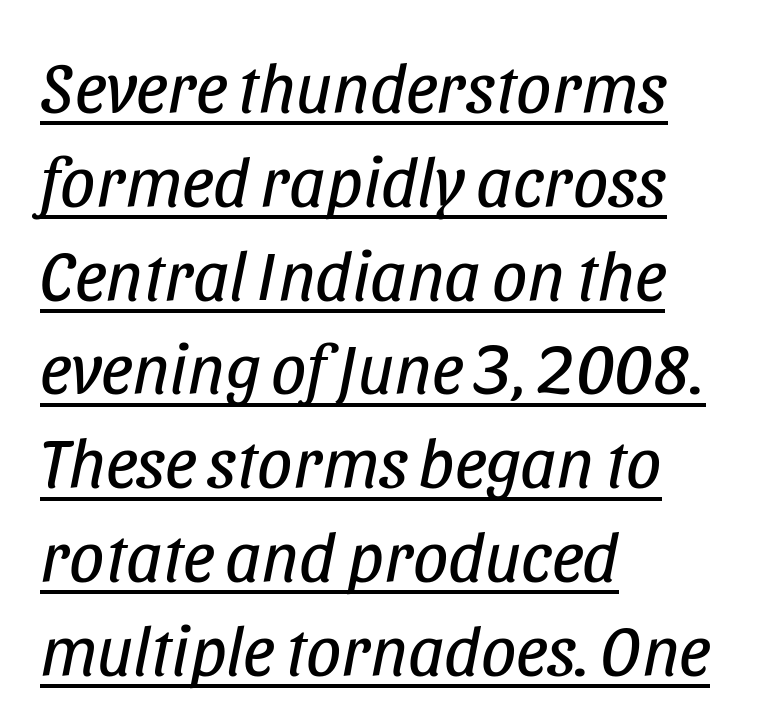
{"italic": "yes", "lean": "right", "slant_degrees": 11, "bold": "no", "weight": "regular", "width": "condensed", "stroke_contrast": "low", "x_height": "large", "monospaced": "no", "underline": "yes", "align": "left", "line_spacing": "normal", "line_spacing_ratio": 1.34, "letter_spacing": "normal", "letter_spacing_em": 0.0, "glyph_px": 70}
